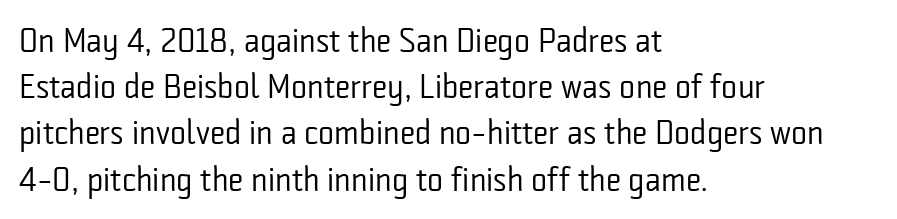
{"serif": "no", "italic": "no", "bold": "no", "weight": "regular", "width": "condensed", "stroke_contrast": "low", "x_height": "medium", "monospaced": "no", "underline": "no", "align": "left", "line_spacing": "normal", "line_spacing_ratio": 1.36, "letter_spacing": "normal", "letter_spacing_em": 0.0, "glyph_px": 34}
